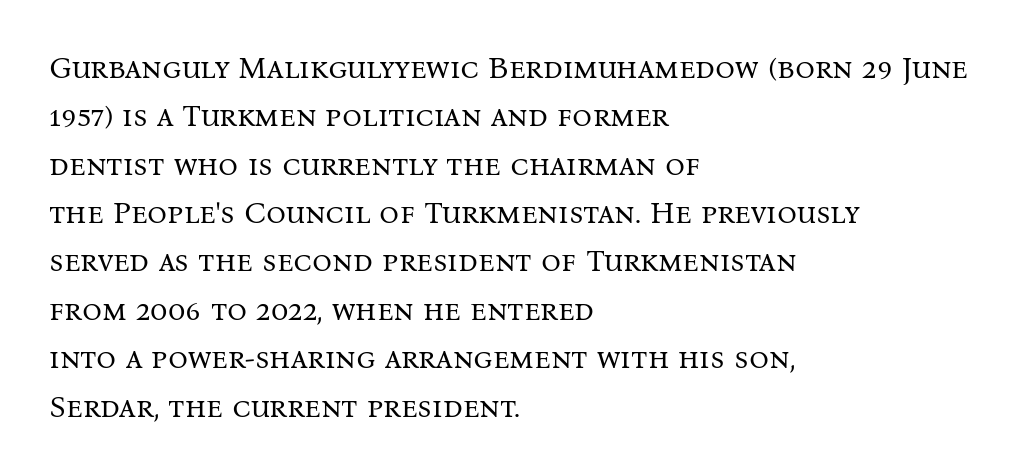
{"serif": "yes", "italic": "no", "bold": "no", "weight": "regular", "width": "normal", "stroke_contrast": "medium", "x_height": "medium", "monospaced": "no", "underline": "no", "align": "left", "line_spacing": "normal", "line_spacing_ratio": 1.56, "letter_spacing": "normal", "letter_spacing_em": 0.0, "glyph_px": 31}
